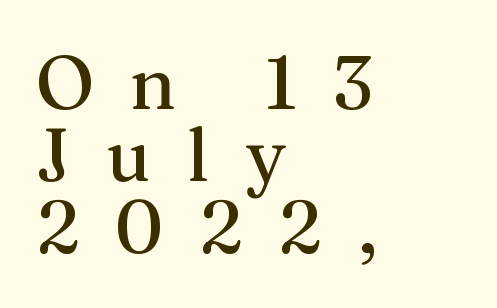
Q: Is the text italic (slanted)? A: No, it is upright.
Q: Is the typeface a serif or a sans-serif typeface? A: Serif.
Q: Is the text underlined? A: No.
Q: How is the paragraph aligned? A: Left-aligned.
Q: Is the spacing between letters normal or unusually wide? A: Unusually wide.
Q: Is the spacing between lines tight, normal or loose? A: Tight.
Q: Width (condensed, normal, or wide)? A: Normal.
Q: Stroke contrast? A: Medium.
Q: x-height? A: Medium.
Q: Monospaced? A: No.
